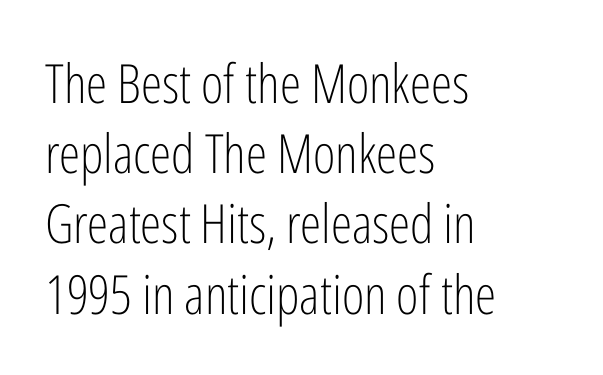
The image shows 54 px light, condensed sans-serif type, upright; set left-aligned, normal line spacing (1.3x), normal letter spacing, not underlined; low stroke contrast and a medium x-height.
